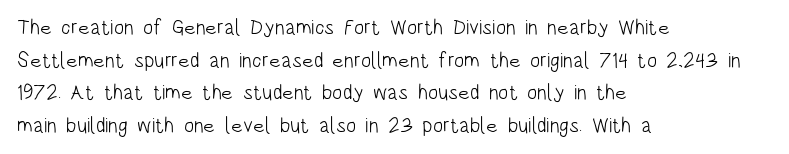
Q: Is the text bold? A: No.
Q: Is the text italic (slanted)? A: No, it is upright.
Q: Is the text underlined? A: No.
Q: How is the paragraph aligned? A: Left-aligned.
Q: Is the spacing between letters normal or unusually wide? A: Normal.
Q: Is the spacing between lines tight, normal or loose? A: Normal.
